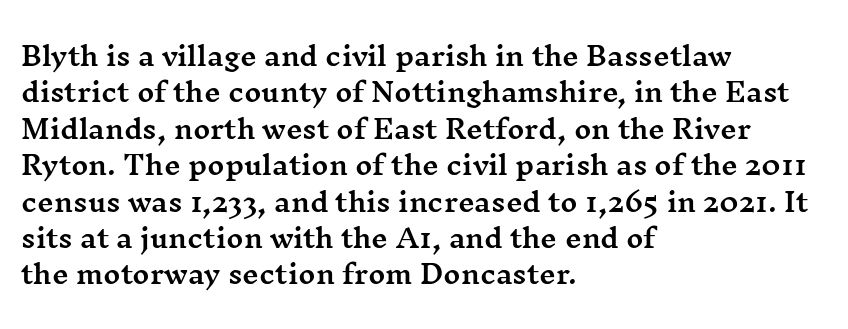
Q: Is the text italic (slanted)? A: No, it is upright.
Q: Is the text underlined? A: No.
Q: How is the paragraph aligned? A: Left-aligned.
Q: Is the spacing between letters normal or unusually wide? A: Normal.
Q: Is the spacing between lines tight, normal or loose? A: Normal.
